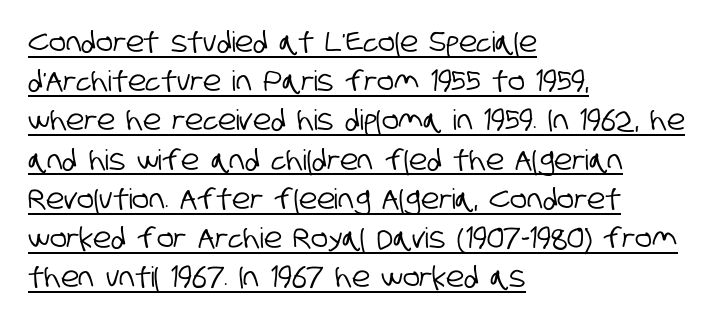
Q: Is the typeface a serif or a sans-serif typeface? A: Sans-serif.
Q: Is the text underlined? A: Yes.
Q: How is the paragraph aligned? A: Left-aligned.
Q: Is the spacing between letters normal or unusually wide? A: Normal.
Q: Is the spacing between lines tight, normal or loose? A: Normal.
Q: Width (condensed, normal, or wide)? A: Condensed.
Q: Stroke contrast? A: Low.
Q: x-height? A: Large.
Q: Monospaced? A: No.
